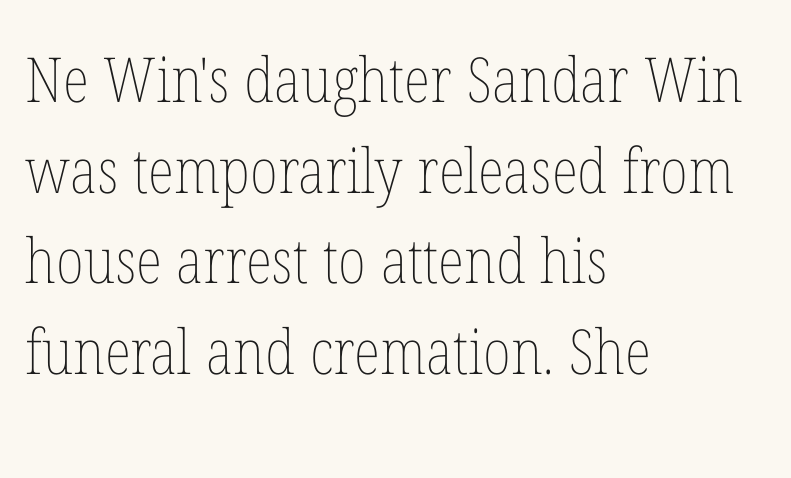
Q: Is the text bold? A: No.
Q: Is the text italic (slanted)? A: No, it is upright.
Q: Is the text underlined? A: No.
Q: How is the paragraph aligned? A: Left-aligned.
Q: Is the spacing between letters normal or unusually wide? A: Normal.
Q: Is the spacing between lines tight, normal or loose? A: Normal.
Q: Width (condensed, normal, or wide)? A: Condensed.
Q: Stroke contrast? A: Low.
Q: x-height? A: Medium.
Q: Monospaced? A: No.
